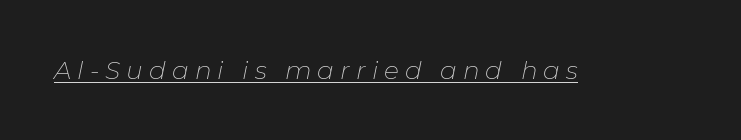
Q: Is the text bold? A: No.
Q: Is the text italic (slanted)? A: Yes, it leans right by about 11 degrees.
Q: Is the text underlined? A: Yes.
Q: Is the spacing between letters normal or unusually wide? A: Unusually wide.
